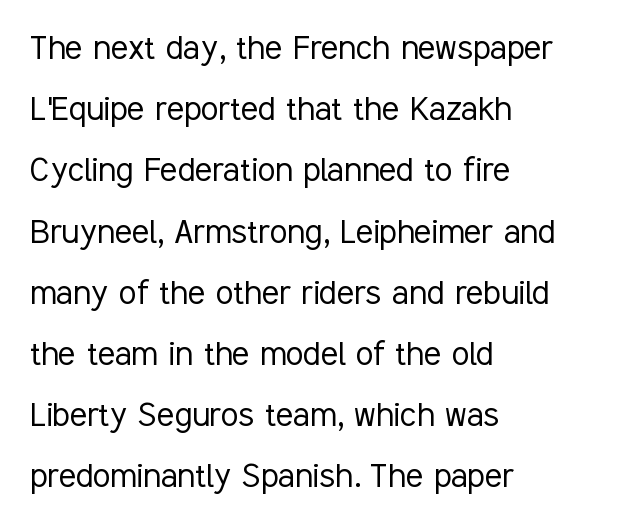
Q: Is the text bold? A: No.
Q: Is the text italic (slanted)? A: No, it is upright.
Q: Is the typeface a serif or a sans-serif typeface? A: Sans-serif.
Q: Is the text underlined? A: No.
Q: How is the paragraph aligned? A: Left-aligned.
Q: Is the spacing between letters normal or unusually wide? A: Normal.
Q: Is the spacing between lines tight, normal or loose? A: Normal.
Q: Width (condensed, normal, or wide)? A: Condensed.
Q: Stroke contrast? A: Low.
Q: x-height? A: Medium.
Q: Monospaced? A: No.
